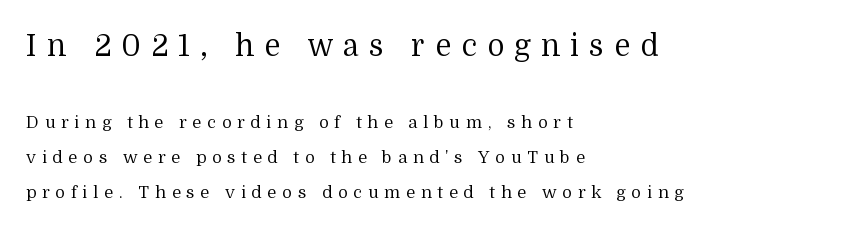
The passage shown is typed in a proportional face where columns would drift. The type is letterspaced generously, with wide tracking. A clean baseline with only descenders dipping below it. The lines are spread far apart with generous leading.
